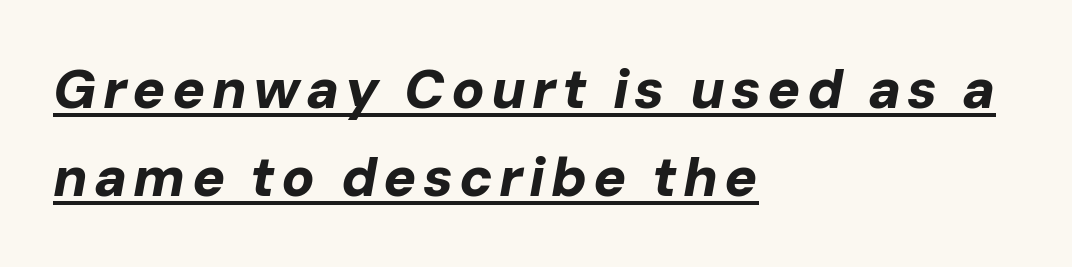
Q: Is the text bold? A: Yes.
Q: Is the text italic (slanted)? A: Yes, it leans right by about 10 degrees.
Q: Is the text underlined? A: Yes.
Q: How is the paragraph aligned? A: Left-aligned.
Q: Is the spacing between lines tight, normal or loose? A: Normal.
Q: Width (condensed, normal, or wide)? A: Normal.
Q: Stroke contrast? A: Low.
Q: x-height? A: Medium.
Q: Monospaced? A: No.
